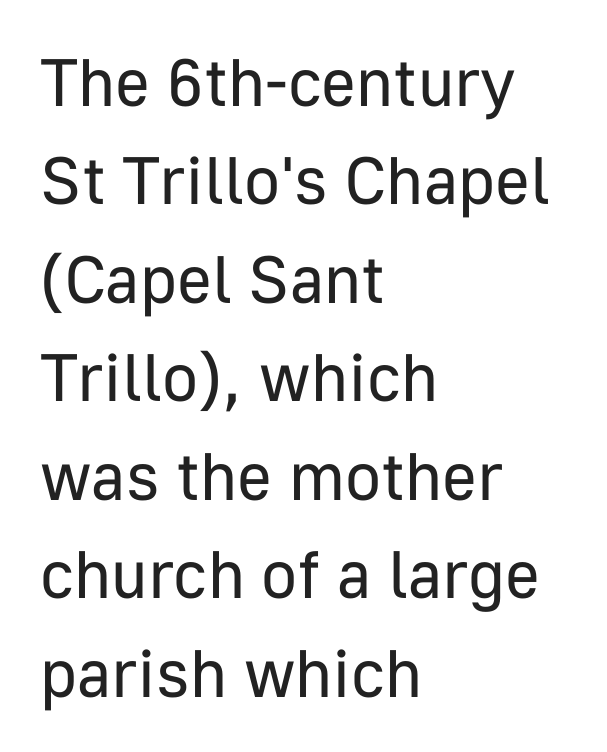
The image shows 67 px regular-weight sans-serif type, upright; set left-aligned, normal line spacing (1.47x), normal letter spacing, not underlined; low stroke contrast and a medium x-height.
